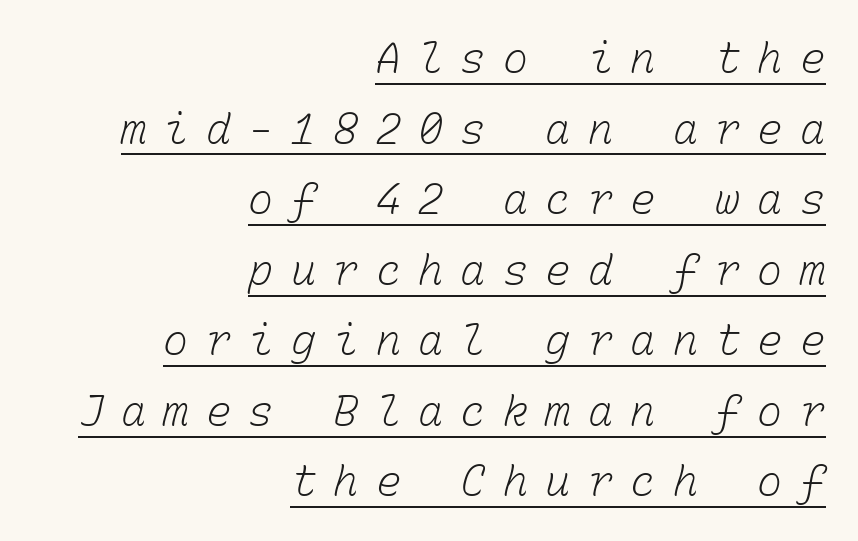
{"bold": "no", "weight": "light", "width": "normal", "stroke_contrast": "low", "x_height": "medium", "monospaced": "yes", "underline": "yes", "align": "right", "line_spacing": "normal", "line_spacing_ratio": 1.68, "letter_spacing": "wide", "letter_spacing_em": 0.41, "glyph_px": 42}
